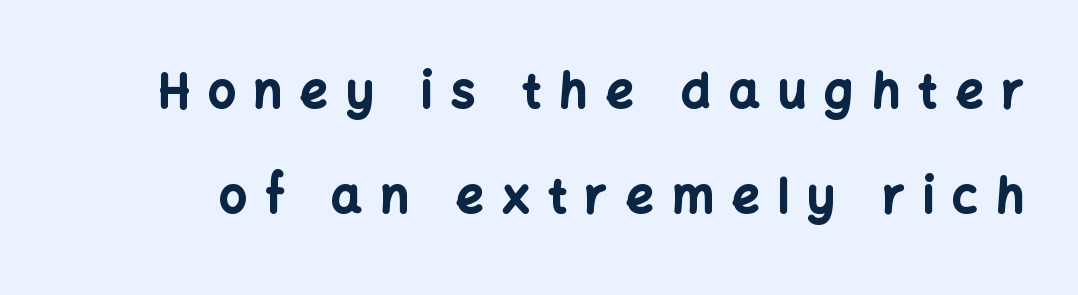
A dark, heavy texture on the line: the type is bold. These lines are rendered in a variable-pitch font. Each row of text sits above clean, open space. Short note: letters widely spaced. This is sans-serif lettering, the kind often seen on screens and signage.
